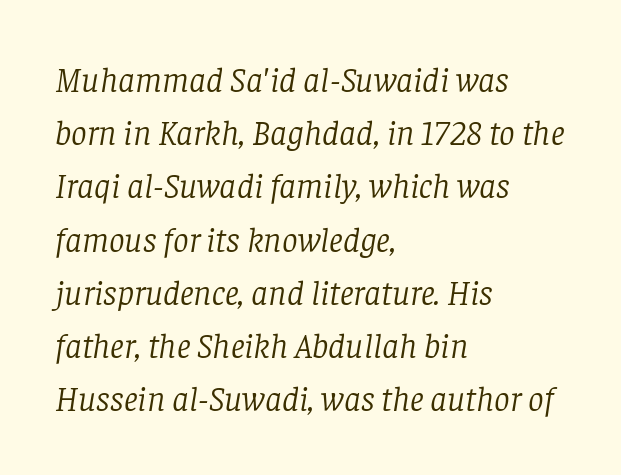
You could call the tracking neutral — neither tight nor loose. Are there feet on the stems? There are — it's a serif. The cut favours lightness, reaching ordinary text weight at its darkest. Proportional: the letters do not fall into vertical columns. The space between consecutive lines is moderate.
